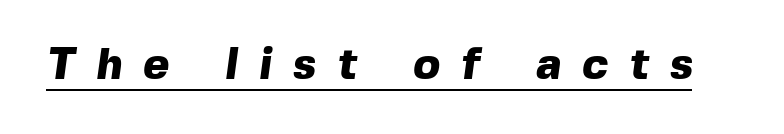
Q: Is the text bold? A: Yes.
Q: Is the typeface a serif or a sans-serif typeface? A: Sans-serif.
Q: Is the text underlined? A: Yes.
Q: Is the spacing between letters normal or unusually wide? A: Unusually wide.
Q: Width (condensed, normal, or wide)? A: Normal.
Q: x-height? A: Medium.
Q: Monospaced? A: No.
